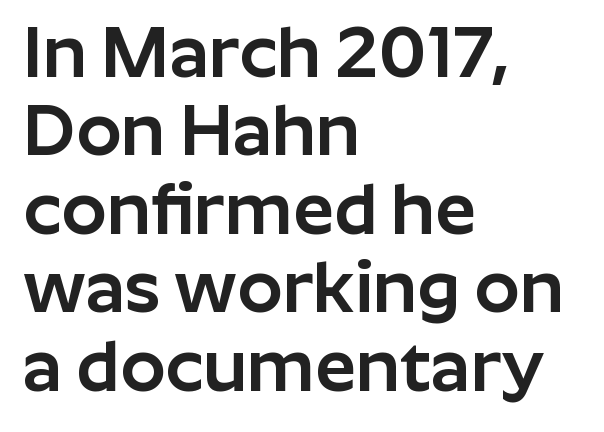
{"serif": "no", "italic": "no", "width": "normal", "stroke_contrast": "low", "x_height": "medium", "monospaced": "no", "underline": "no", "align": "left", "line_spacing": "tight", "line_spacing_ratio": 1.09, "letter_spacing": "normal", "letter_spacing_em": 0.0, "glyph_px": 72}
